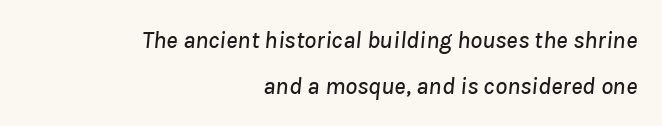
The image shows 24 px text type, italic (leaning right); set right-aligned, loose line spacing (1.9x), normal letter spacing, not underlined.
